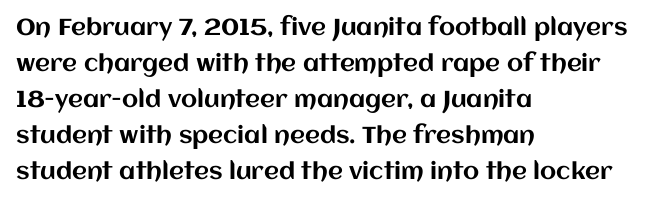
{"italic": "no", "underline": "no", "align": "left", "line_spacing": "normal", "line_spacing_ratio": 1.56, "letter_spacing": "normal", "letter_spacing_em": 0.0, "glyph_px": 23}
